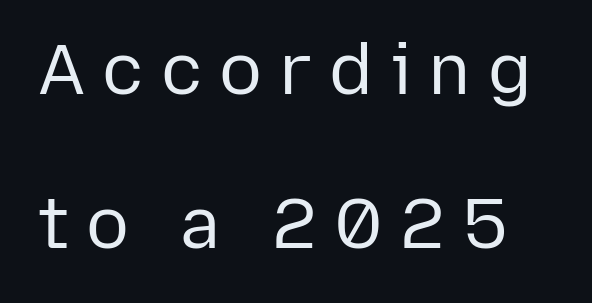
The image shows 71 px regular-weight sans-serif type, upright; set loose line spacing (2.17x), unusually wide letter spacing (+0.24 em), not underlined; low stroke contrast and a medium x-height.
